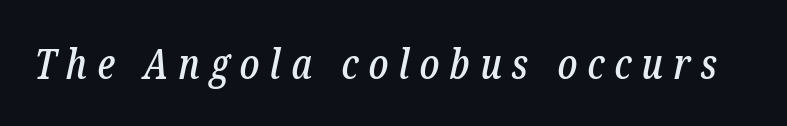
{"serif": "yes", "italic": "yes", "lean": "right", "slant_degrees": 12, "width": "condensed", "stroke_contrast": "low", "x_height": "medium", "monospaced": "no", "underline": "no", "letter_spacing": "wide", "letter_spacing_em": 0.24, "glyph_px": 42}
